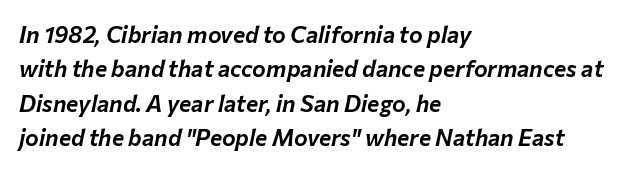
Q: Is the text italic (slanted)? A: Yes, it leans right by about 12 degrees.
Q: Is the text underlined? A: No.
Q: How is the paragraph aligned? A: Left-aligned.
Q: Is the spacing between letters normal or unusually wide? A: Normal.
Q: Is the spacing between lines tight, normal or loose? A: Normal.
